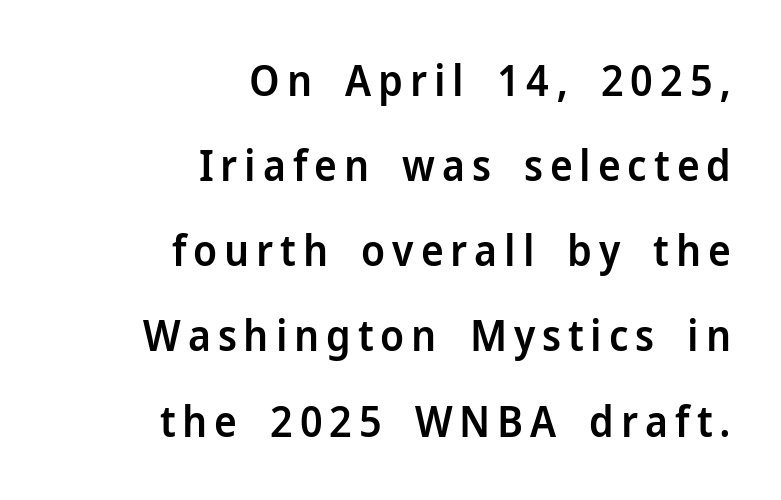
A flush-right, rag-left setting is used for this passage. Regarding leading, the lines here are spaced well apart. Does the type have serifs? No, each stem ends abruptly. The letters are semibold — heavier than regular but short of a full bold.
